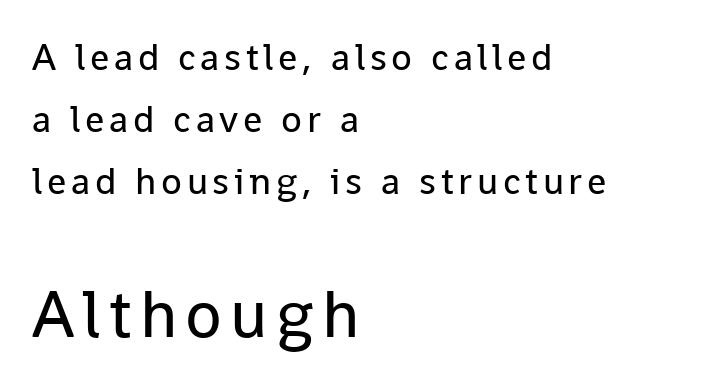
{"serif": "no", "italic": "no", "bold": "no", "weight": "regular", "width": "normal", "stroke_contrast": "low", "x_height": "medium", "monospaced": "no", "underline": "no", "align": "left", "line_spacing": "normal", "line_spacing_ratio": 1.63, "larger_block": "second", "size_ratio": 1.76, "glyph_px": 67}
